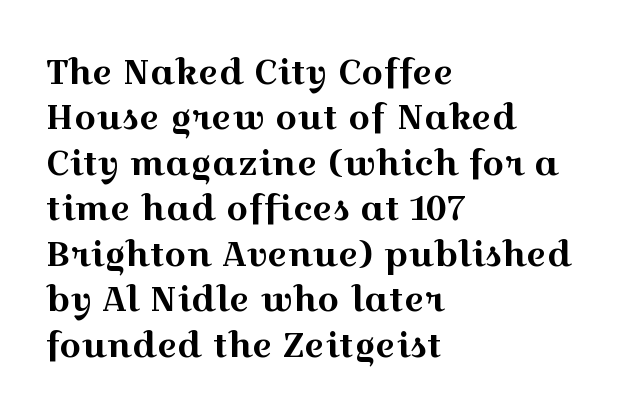
The image shows 35 px wide serif type, upright; set left-aligned, normal line spacing (1.3x), normal letter spacing, not underlined; a medium x-height.
